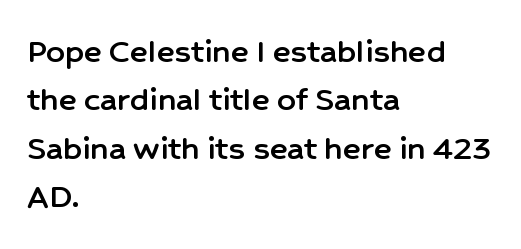
Q: Is the text italic (slanted)? A: No, it is upright.
Q: Is the typeface a serif or a sans-serif typeface? A: Sans-serif.
Q: Is the text underlined? A: No.
Q: How is the paragraph aligned? A: Left-aligned.
Q: Is the spacing between letters normal or unusually wide? A: Normal.
Q: Is the spacing between lines tight, normal or loose? A: Normal.
Q: Width (condensed, normal, or wide)? A: Normal.
Q: Stroke contrast? A: Low.
Q: x-height? A: Medium.
Q: Monospaced? A: No.
